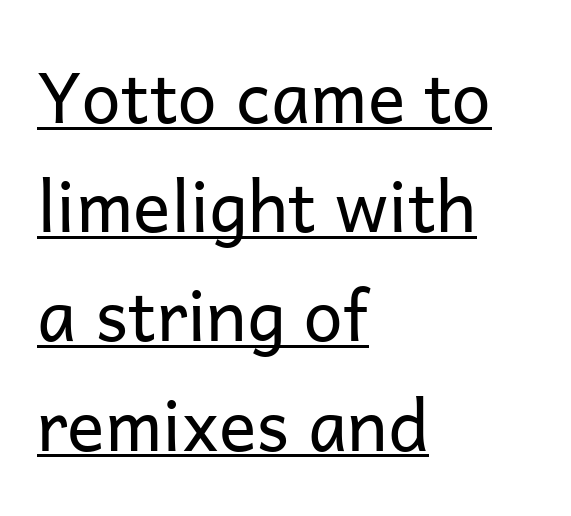
{"serif": "no", "italic": "no", "bold": "no", "weight": "regular", "width": "normal", "stroke_contrast": "low", "x_height": "medium", "monospaced": "no", "underline": "yes", "align": "left", "line_spacing": "normal", "line_spacing_ratio": 1.56, "letter_spacing": "normal", "letter_spacing_em": 0.0, "glyph_px": 70}
